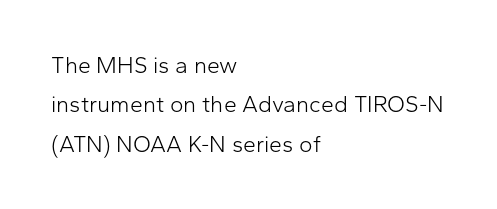
The image shows 23 px text type, upright; set left-aligned, line spacing 1.71x, normal letter spacing, not underlined.
